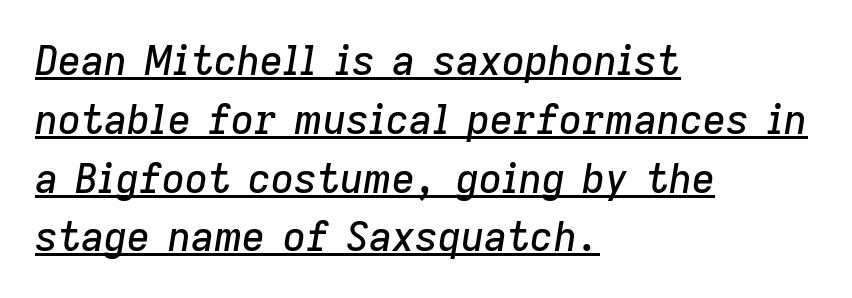
Line spacing here is normal. Do the characters align in a grid? No, the font is proportional. This sample carries an underscore along the baseline area. Short and long lines alike share a common starting point at left. If you drew a line through each stem, it would be angled. This rendering leaves character spacing at its baseline value.
